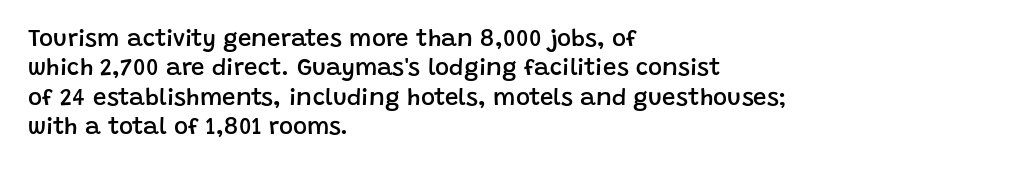
The image shows 24 px text type, upright; set left-aligned, line spacing 1.22x, normal letter spacing, not underlined.
